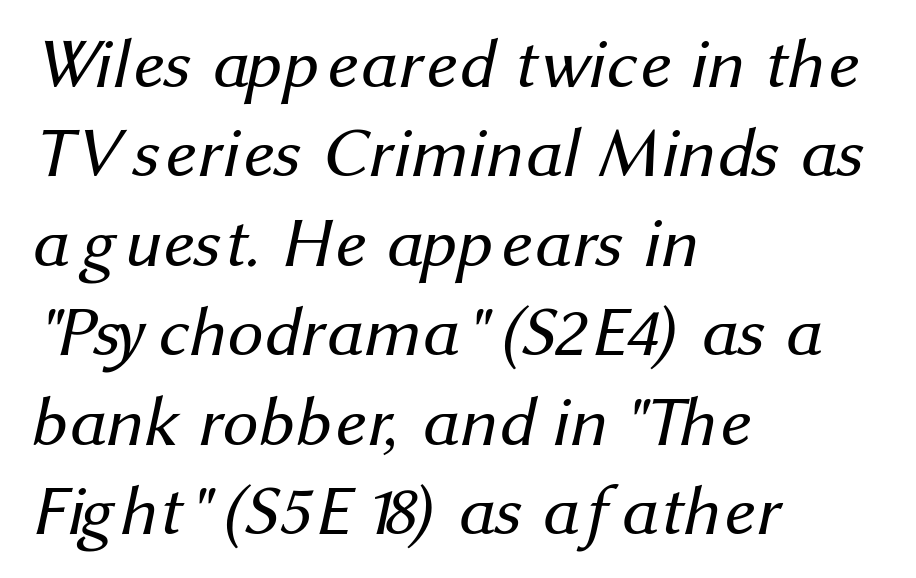
This sample has the flowing, uneven cadence of proportional lettering. Visually the block forms a straight wall on the left and a jagged coastline on the right. Is this a sans? Yes — the strokes have no serifs. No extra ink here — the face is not bold. There is no visible air inserted between adjacent glyphs. The zone under the glyphs is completely vacant.
